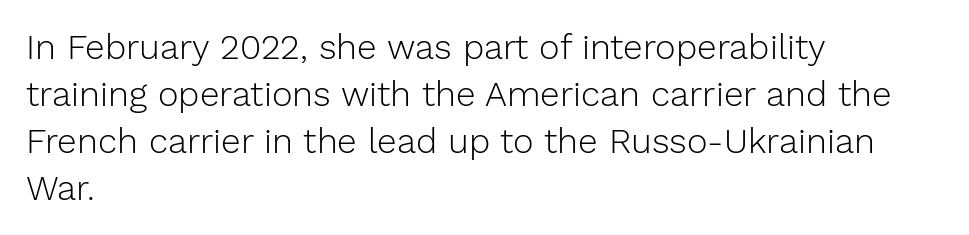
The image shows 35 px light sans-serif type, upright; set left-aligned, normal line spacing (1.34x), normal letter spacing, not underlined; low stroke contrast and a medium x-height.
